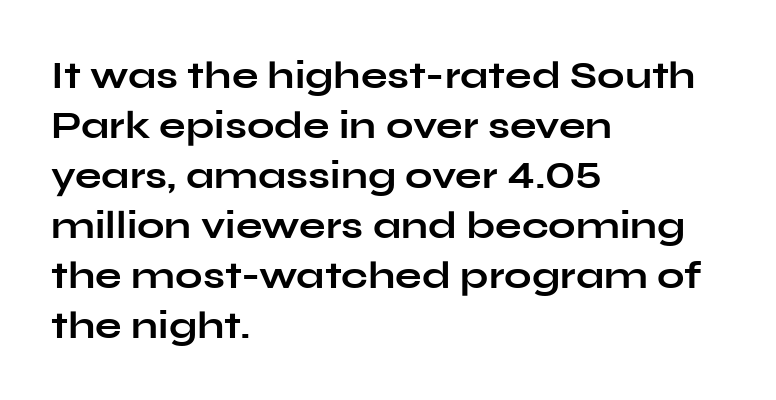
{"serif": "no", "italic": "no", "bold": "yes", "weight": "bold", "width": "wide", "stroke_contrast": "low", "x_height": "medium", "monospaced": "no", "underline": "no", "align": "left", "line_spacing": "normal", "line_spacing_ratio": 1.28, "letter_spacing": "normal", "letter_spacing_em": 0.0, "glyph_px": 39}
